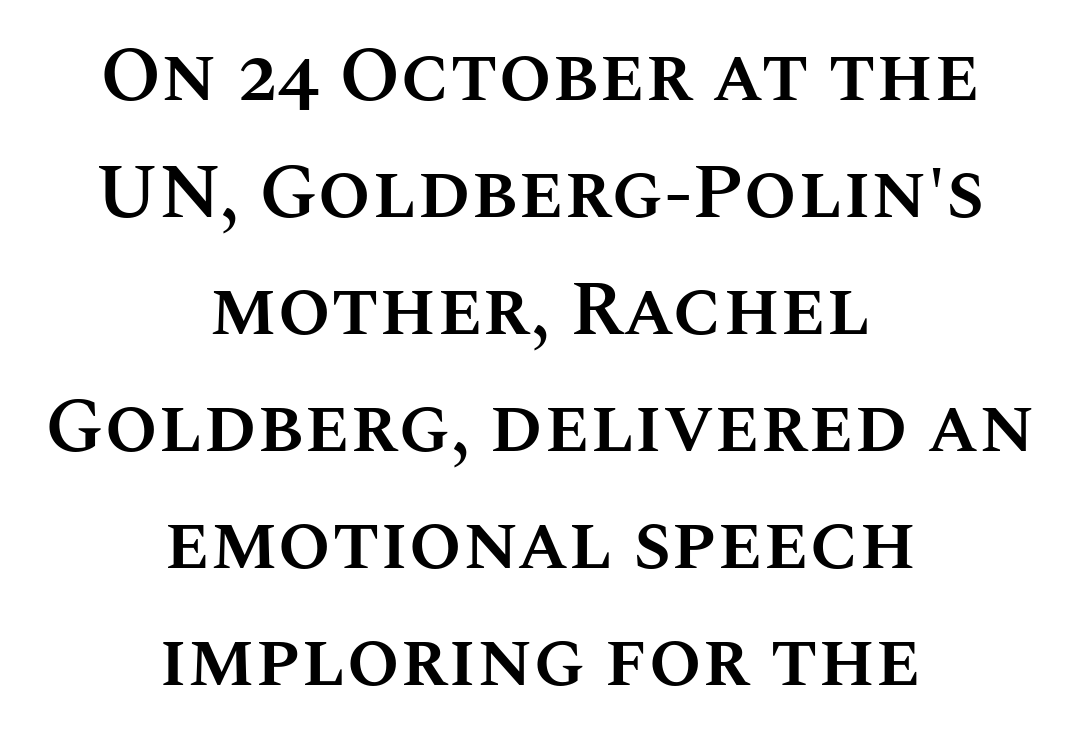
The image shows 77 px semibold type, upright; set centered, normal line spacing (1.52x), normal letter spacing, not underlined; medium stroke contrast and a large x-height.
